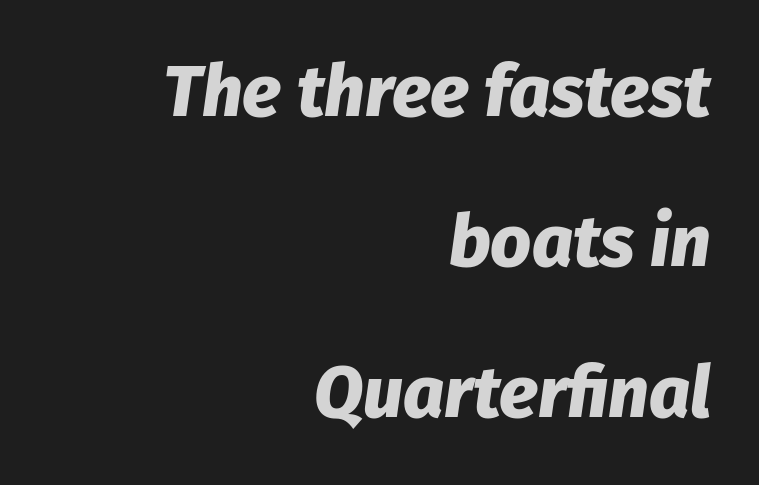
{"italic": "yes", "lean": "right", "slant_degrees": 8, "bold": "yes", "weight": "heavy", "width": "normal", "stroke_contrast": "low", "x_height": "medium", "monospaced": "no", "underline": "no", "align": "right", "line_spacing": "loose", "line_spacing_ratio": 2.09, "letter_spacing": "normal", "letter_spacing_em": 0.0, "glyph_px": 72}
